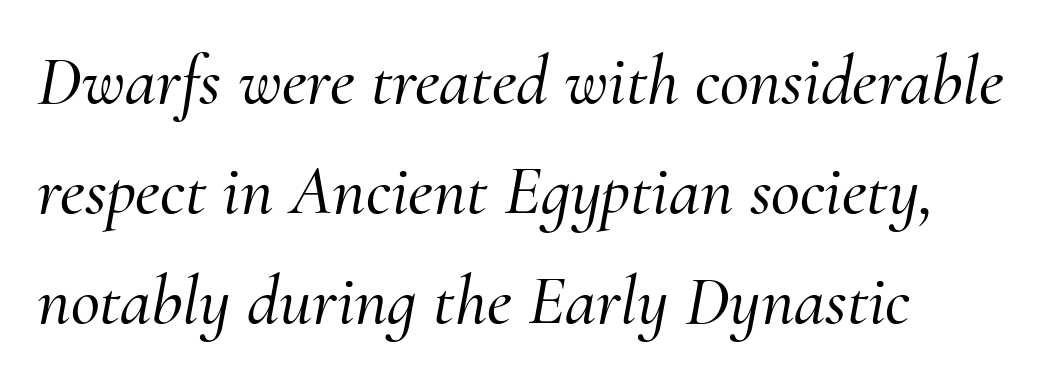
The image shows 71 px serif type, italic (leaning right); set left-aligned, normal line spacing (1.55x), normal letter spacing, not underlined; medium stroke contrast and a small x-height.
